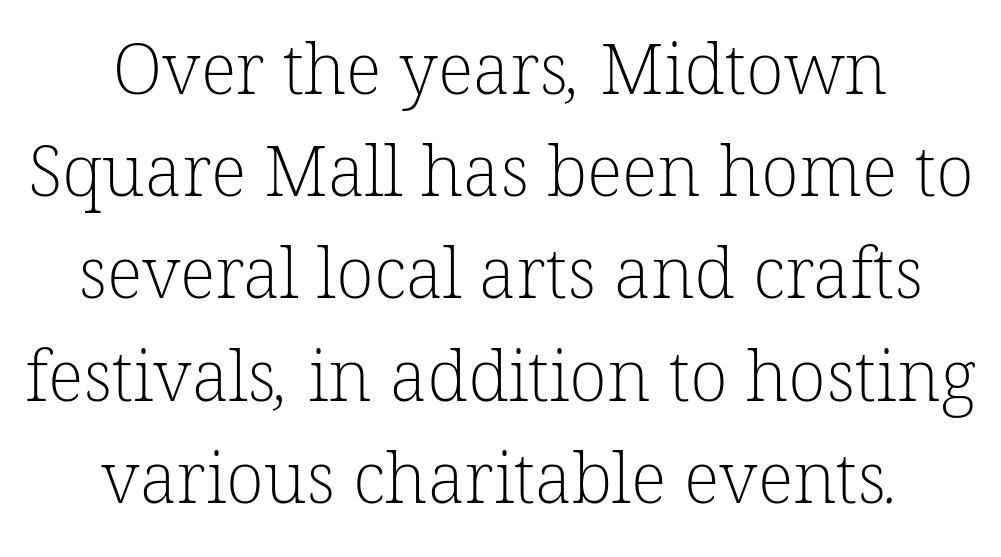
Does extra space separate the letters? No, they use regular spacing. One glance says typical: line gaps are just what's usual. The area under the type is left untouched. The rag falls on both sides of this text block equally. No extra ink here — the face is not bold. Is this a sans? No — the strokes have serifs.
